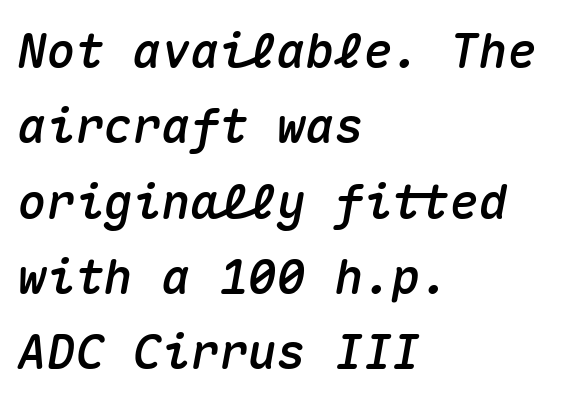
Q: Is the text italic (slanted)? A: Yes, it leans right by about 10 degrees.
Q: Is the text underlined? A: No.
Q: How is the paragraph aligned? A: Left-aligned.
Q: Is the spacing between letters normal or unusually wide? A: Normal.
Q: Is the spacing between lines tight, normal or loose? A: Normal.
Q: Width (condensed, normal, or wide)? A: Normal.
Q: Stroke contrast? A: Medium.
Q: x-height? A: Medium.
Q: Monospaced? A: Yes.
